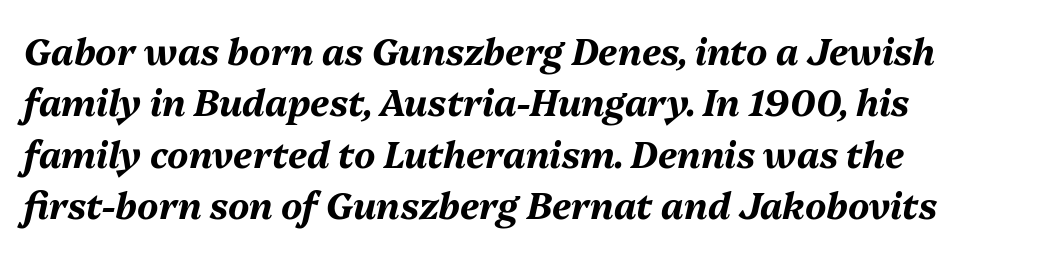
Q: Is the text bold? A: Yes.
Q: Is the text italic (slanted)? A: Yes, it leans right by about 13 degrees.
Q: Is the text underlined? A: No.
Q: How is the paragraph aligned? A: Left-aligned.
Q: Is the spacing between letters normal or unusually wide? A: Normal.
Q: Is the spacing between lines tight, normal or loose? A: Normal.
Q: Width (condensed, normal, or wide)? A: Normal.
Q: Stroke contrast? A: Medium.
Q: x-height? A: Medium.
Q: Monospaced? A: No.
